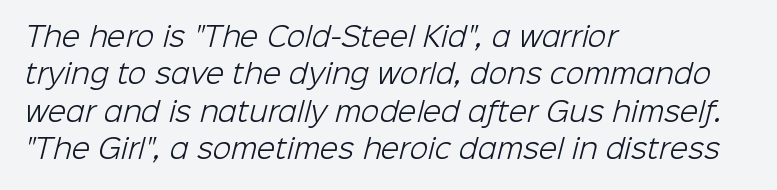
{"bold": "no", "underline": "no", "align": "left", "line_spacing": "normal", "line_spacing_ratio": 1.38, "letter_spacing": "normal", "letter_spacing_em": 0.0, "glyph_px": 27}
